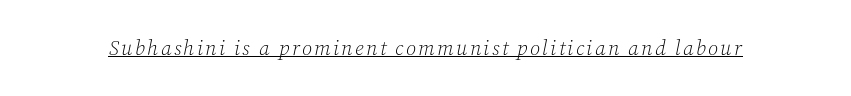
{"italic": "yes", "lean": "right", "slant_degrees": 12, "bold": "no", "underline": "yes", "glyph_px": 21}
